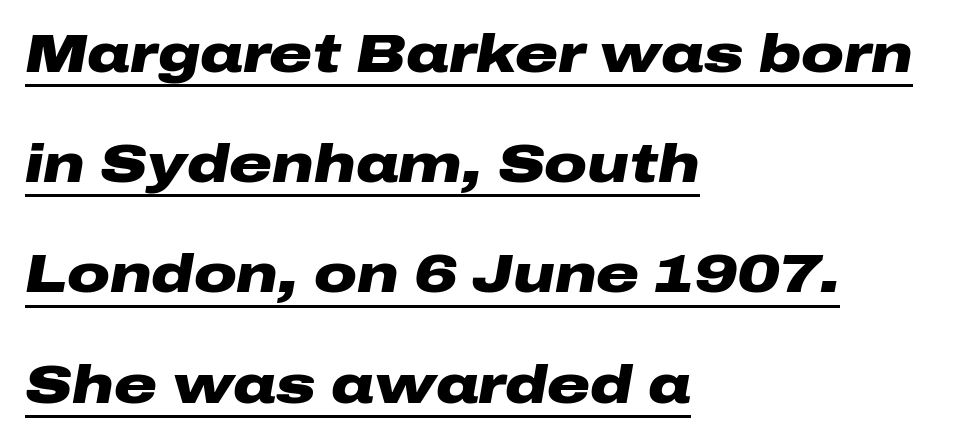
Visually the block forms a straight wall on the left and a jagged coastline on the right. The letters are slanted; this is an italic face. Set as a true bold cut, around the 700 mark. Line spacing here is loose.
